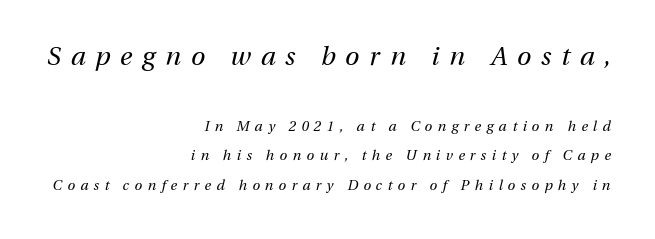
The image shows 26 px text type, italic (leaning right); set right-aligned, loose line spacing (2.09x), unusually wide letter spacing (+0.38 em), not underlined; the first (top) block is 1.86x larger.
